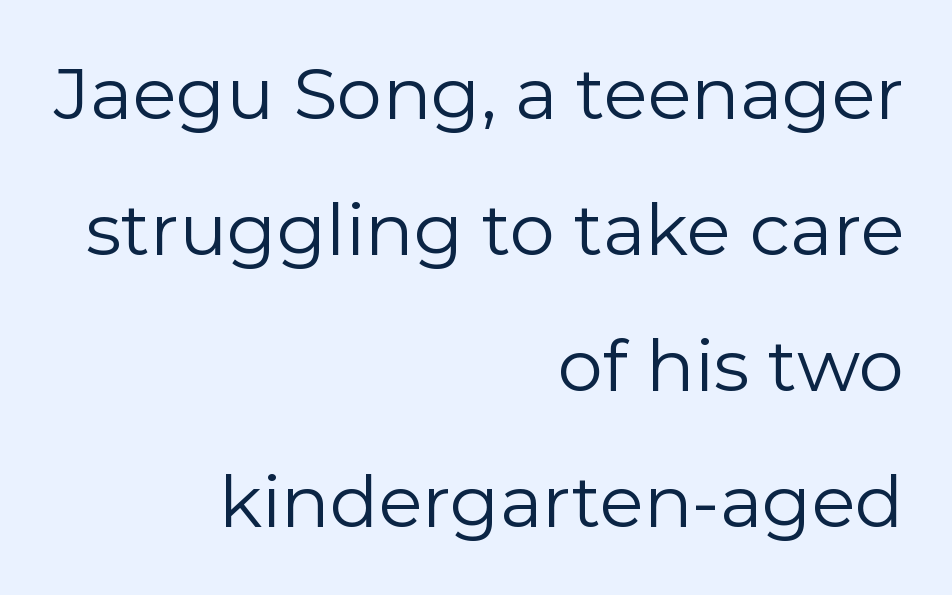
Italic? Not at all — the glyphs are vertical. Note the varied advance widths — an 'i' is clearly narrower than an 'm'. Casual observation: everything's shoved over to the right. Stems here are at most as thick as an everyday book face.
